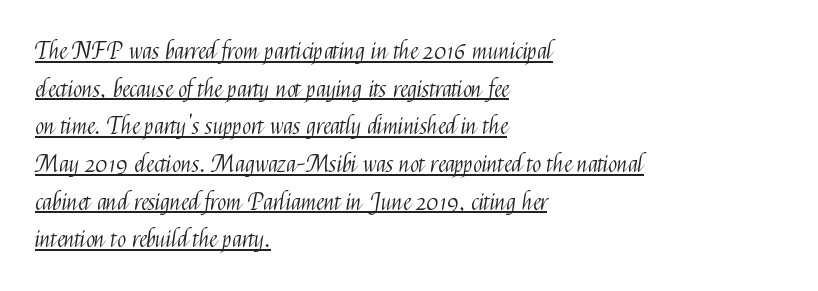
The image shows 24 px text type; set left-aligned, normal line spacing (1.57x), normal letter spacing, underlined.
